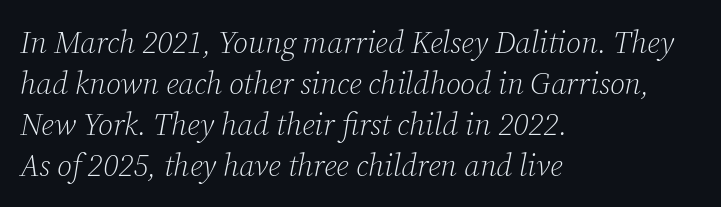
The image shows 31 px light serif type, italic (leaning right); set left-aligned, normal line spacing (1.32x), normal letter spacing, not underlined; low stroke contrast and a medium x-height.
